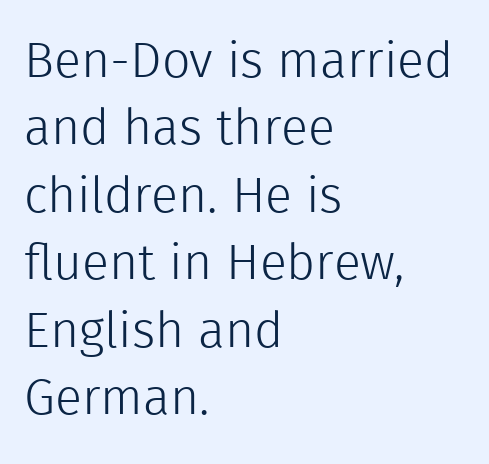
The image shows 50 px light sans-serif type, upright; set left-aligned, normal line spacing (1.35x), normal letter spacing, not underlined; a medium x-height.
